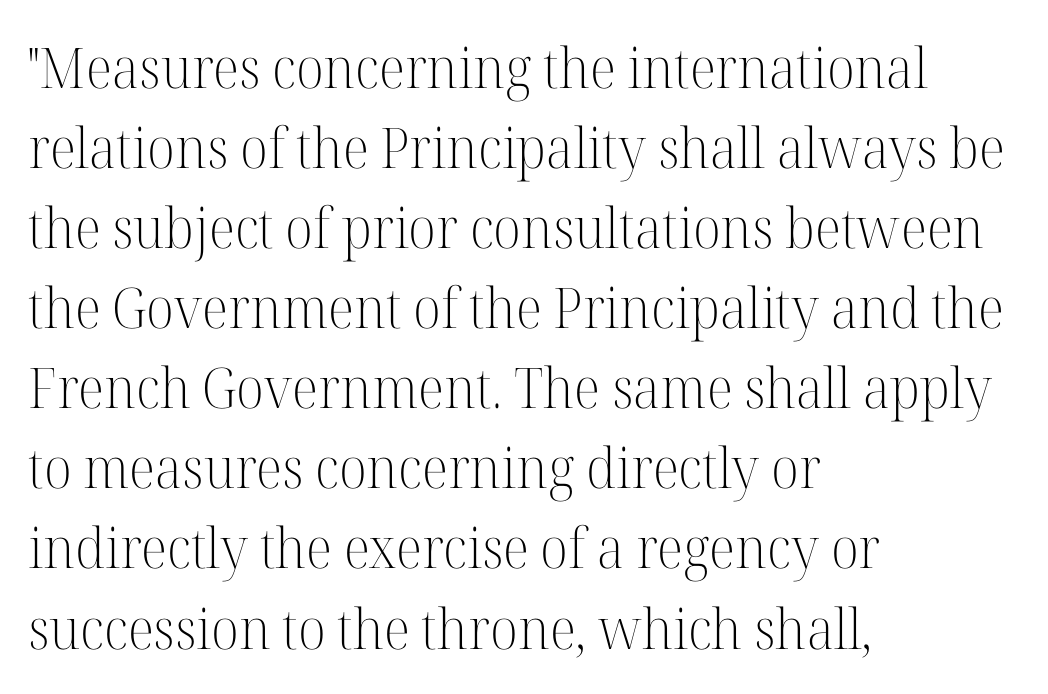
No extra tracking has been applied to these lines. Does the leading feel generous? No, just average. Notice how the stems are strictly vertical — no italics here. This sample uses a serif face.
